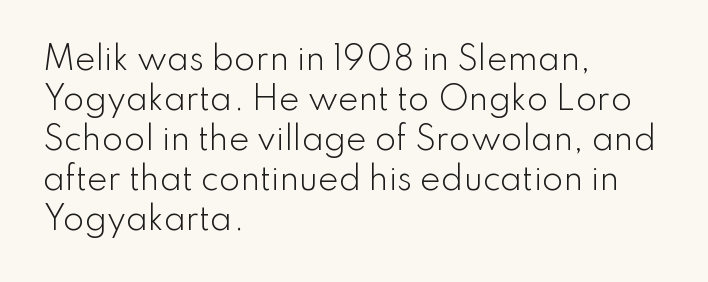
A normal amount of white space separates one row of letters from the next. Descender tails drop into unmarked territory. The typesetter chose a ragged-right arrangement here. You could not count columns in this text — the font is proportionally spaced. This rendering leaves character spacing at its baseline value. The cut favours lightness, reaching ordinary text weight at its darkest.
